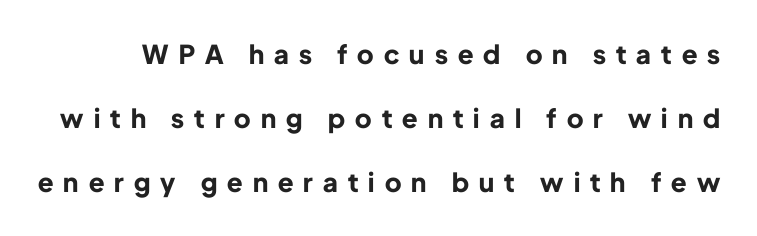
{"italic": "no", "bold": "yes", "underline": "no", "line_spacing": "loose", "line_spacing_ratio": 2.47, "letter_spacing": "wide", "letter_spacing_em": 0.39, "glyph_px": 26}
